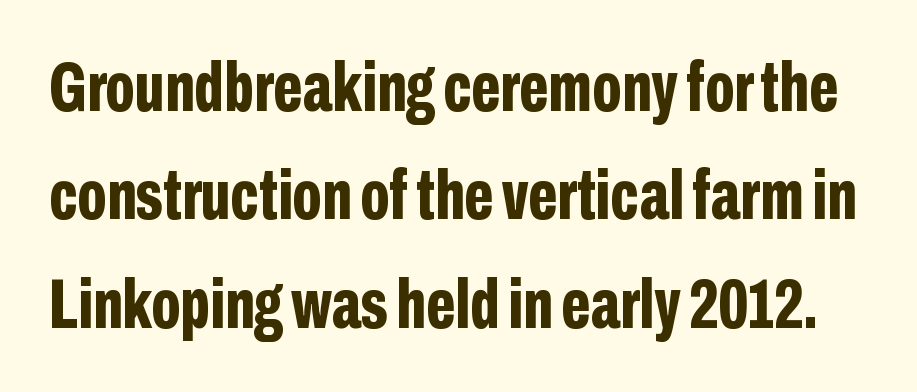
Q: Is the text bold? A: Yes.
Q: Is the text italic (slanted)? A: No, it is upright.
Q: Is the typeface a serif or a sans-serif typeface? A: Sans-serif.
Q: Is the text underlined? A: No.
Q: Is the spacing between letters normal or unusually wide? A: Normal.
Q: Is the spacing between lines tight, normal or loose? A: Normal.
Q: Width (condensed, normal, or wide)? A: Condensed.
Q: Stroke contrast? A: Low.
Q: x-height? A: Medium.
Q: Monospaced? A: No.
